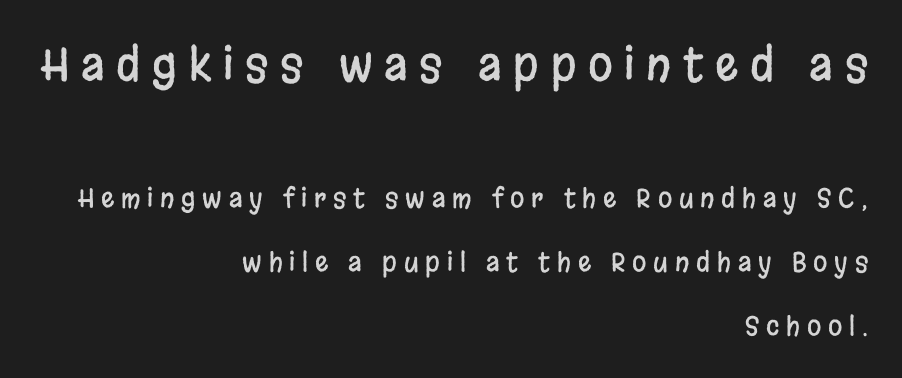
{"serif": "no", "italic": "no", "width": "condensed", "stroke_contrast": "low", "x_height": "large", "monospaced": "no", "underline": "no", "align": "right", "line_spacing": "loose", "line_spacing_ratio": 2.45, "letter_spacing": "wide", "letter_spacing_em": 0.26, "larger_block": "first", "size_ratio": 1.73, "glyph_px": 45}
